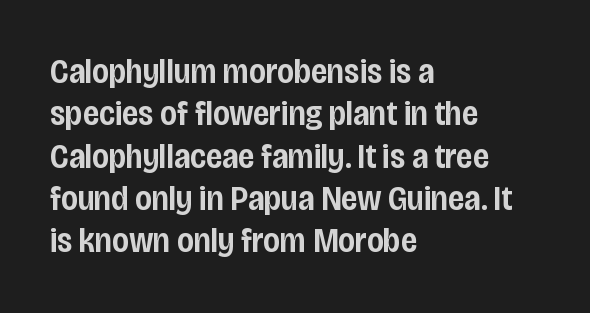
The image shows 35 px semibold, condensed sans-serif type, upright; set left-aligned, line spacing 1.21x, normal letter spacing, not underlined; low stroke contrast and a large x-height.
